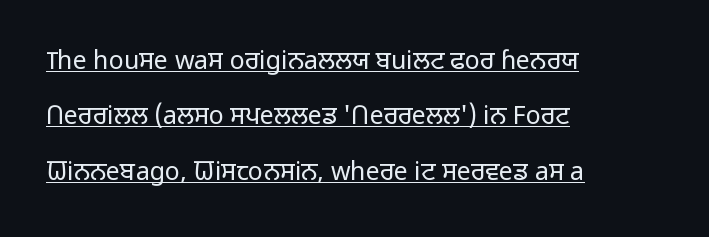
No letter is thick-stroked: the sample isn't bold. Italic: no, the glyphs are upright roman. Left-aligned paragraph, ragged on the right. Observe the ordinary spacing: letters are neighbours, not strangers. The passage shown stacks its lines with a broad gap.
